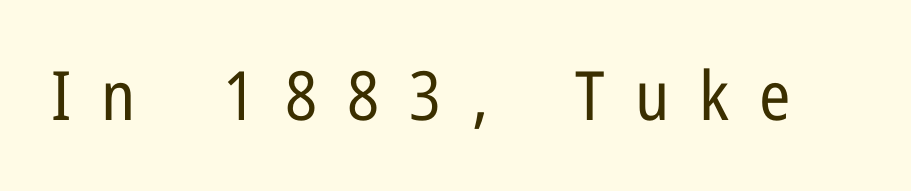
Q: Is the text bold? A: No.
Q: Is the text italic (slanted)? A: No, it is upright.
Q: Is the typeface a serif or a sans-serif typeface? A: Sans-serif.
Q: Is the text underlined? A: No.
Q: Is the spacing between letters normal or unusually wide? A: Unusually wide.
Q: Width (condensed, normal, or wide)? A: Condensed.
Q: Stroke contrast? A: Low.
Q: x-height? A: Medium.
Q: Monospaced? A: No.
